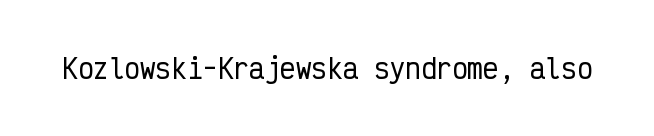
Q: Is the text italic (slanted)? A: No, it is upright.
Q: Is the text underlined? A: No.
Q: Is the spacing between letters normal or unusually wide? A: Normal.
